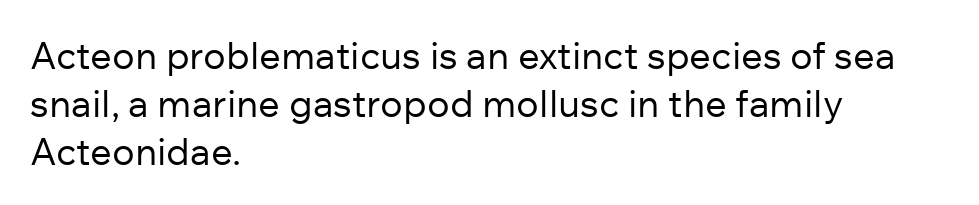
Vertical strokes here are truly vertical. Here the designer chose a conventional face with non-uniform glyph widths. A light-to-regular cut is what we see here. If you drew a ruler down the left edge, every line would touch it. The rendering keeps characters at their native spacing. Check where the strokes stop: nothing finishes them off — pure sans.
